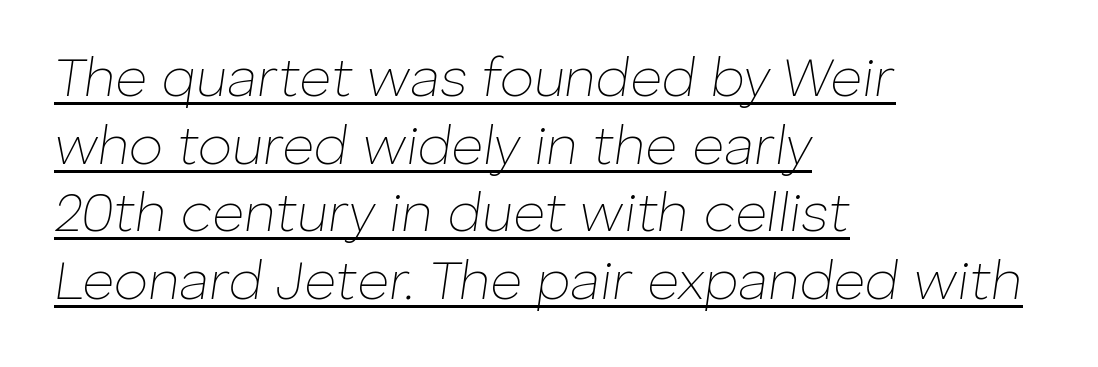
{"italic": "yes", "lean": "right", "slant_degrees": 8, "bold": "no", "weight": "thin", "width": "normal", "stroke_contrast": "low", "x_height": "medium", "monospaced": "no", "underline": "yes", "align": "left", "line_spacing_ratio": 1.23, "letter_spacing": "normal", "letter_spacing_em": 0.0, "glyph_px": 55}
